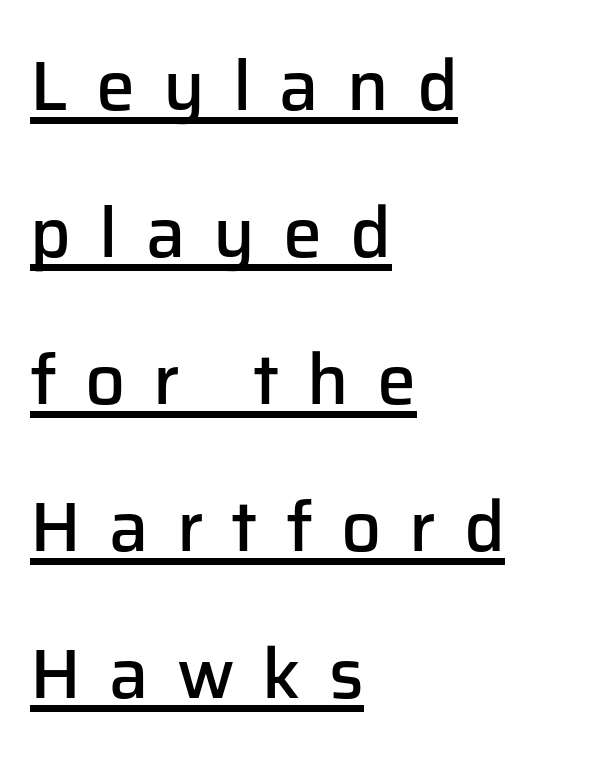
The image shows 70 px semibold sans-serif type, upright; set left-aligned, loose line spacing (2.1x), unusually wide letter spacing (+0.4 em), underlined; low stroke contrast and a medium x-height.
